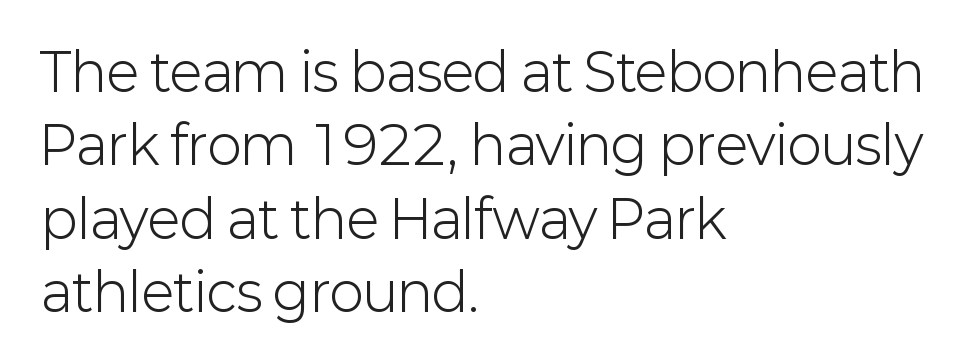
Q: Is the text bold? A: No.
Q: Is the text italic (slanted)? A: No, it is upright.
Q: Is the typeface a serif or a sans-serif typeface? A: Sans-serif.
Q: Is the text underlined? A: No.
Q: How is the paragraph aligned? A: Left-aligned.
Q: Is the spacing between letters normal or unusually wide? A: Normal.
Q: Is the spacing between lines tight, normal or loose? A: Normal.
Q: Width (condensed, normal, or wide)? A: Normal.
Q: Stroke contrast? A: Low.
Q: x-height? A: Medium.
Q: Monospaced? A: No.
